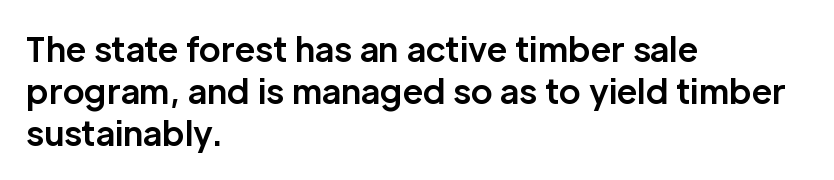
The image shows 33 px bold sans-serif type, upright; set left-aligned, normal line spacing (1.27x), normal letter spacing, not underlined; low stroke contrast and a medium x-height.
